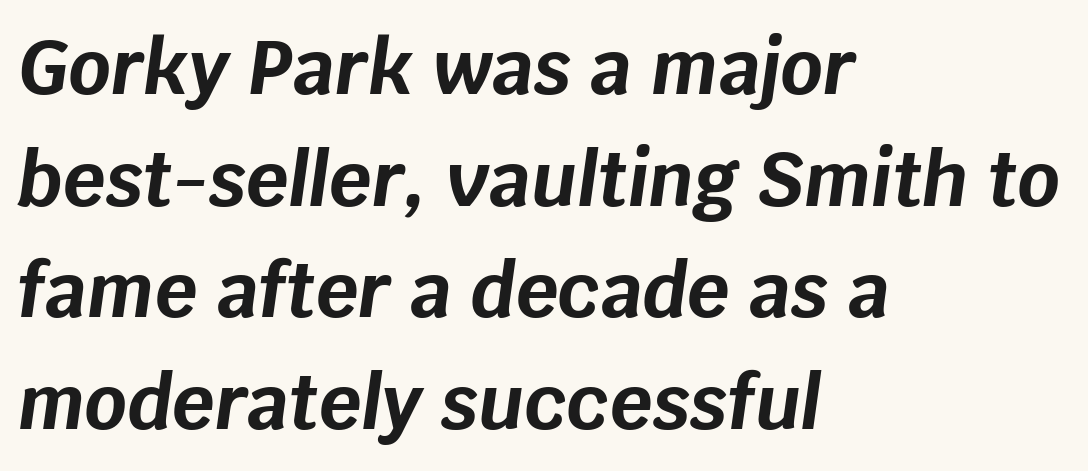
Layout note: lines flush left. Regarding leading, the lines here are spaced in the standard way. Between one letter and the next there's only the usual sliver of space. The whole block is typeset with a tilt. Strong, thick strokes mark this as bold type. The words here are not underlined.
